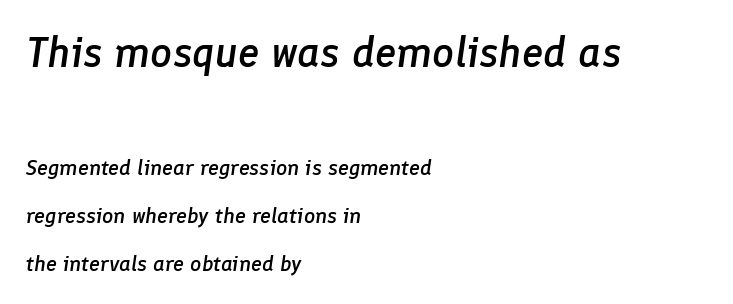
Q: Is the text bold? A: Semi-bold.
Q: Is the text italic (slanted)? A: Yes, it leans right by about 8 degrees.
Q: Is the text underlined? A: No.
Q: How is the paragraph aligned? A: Left-aligned.
Q: Is the spacing between letters normal or unusually wide? A: Normal.
Q: Is the spacing between lines tight, normal or loose? A: Loose.
Q: Which block of text is set in a larger size, the first (top) or the second (bottom)? A: The first (top) one.
Q: Width (condensed, normal, or wide)? A: Normal.
Q: Stroke contrast? A: Low.
Q: x-height? A: Medium.
Q: Monospaced? A: No.
